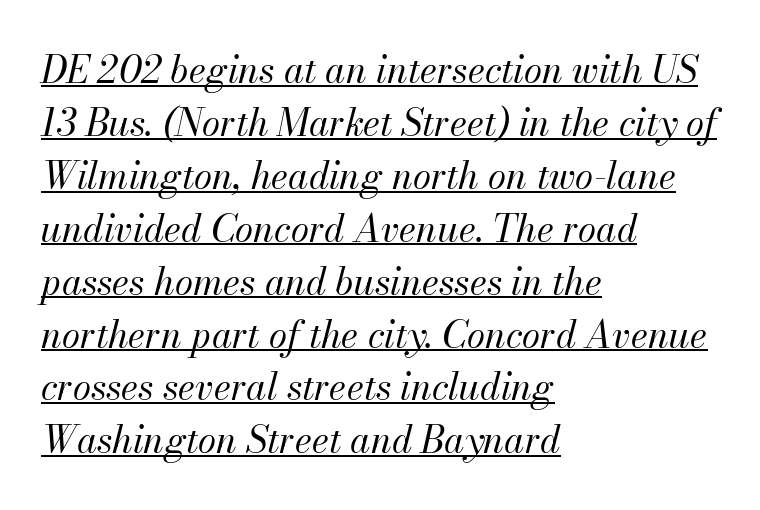
The image shows 37 px regular-weight type, italic (leaning right); set left-aligned, normal line spacing (1.43x), normal letter spacing, underlined; medium stroke contrast and a small x-height.
